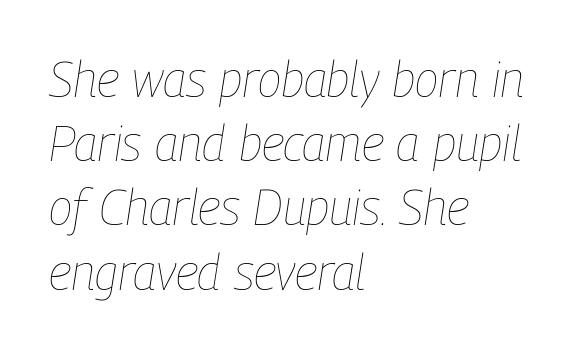
{"italic": "yes", "lean": "right", "slant_degrees": 9, "bold": "no", "weight": "thin", "width": "condensed", "stroke_contrast": "low", "x_height": "medium", "monospaced": "no", "underline": "no", "align": "left", "line_spacing": "normal", "line_spacing_ratio": 1.31, "letter_spacing": "normal", "letter_spacing_em": 0.0, "glyph_px": 49}
